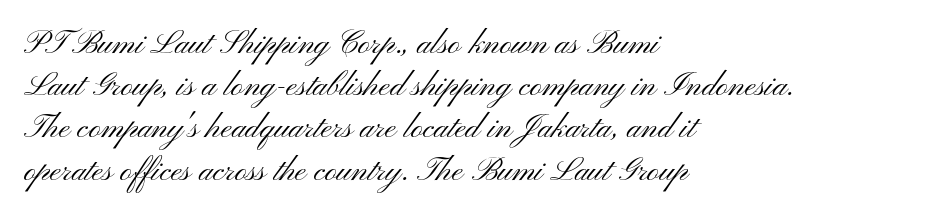
{"serif": "no", "bold": "no", "weight": "light", "width": "wide", "stroke_contrast": "medium", "x_height": "small", "monospaced": "no", "underline": "no", "align": "left", "line_spacing": "normal", "line_spacing_ratio": 1.28, "letter_spacing": "normal", "letter_spacing_em": 0.0, "glyph_px": 33}
